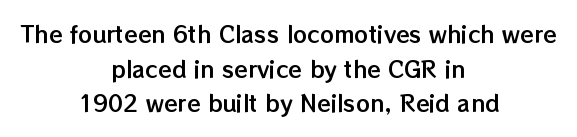
This sample is center-justified, so both line endings float freely. Posture: straight, roman, zero tilt. Plain, unruled lines of type. These lines keep a tight, regular rhythm from letter to letter. Notice how descenders clear the ascenders below comfortably — that's standard leading.
